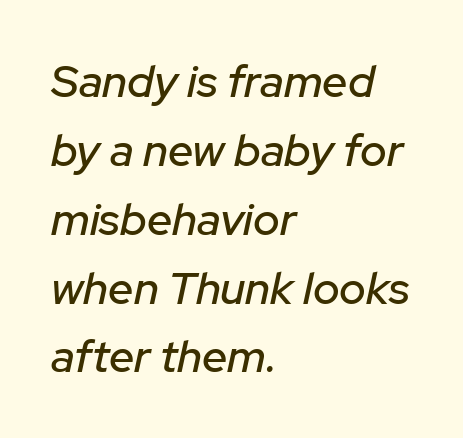
{"italic": "yes", "lean": "right", "slant_degrees": 12, "width": "normal", "stroke_contrast": "low", "x_height": "medium", "monospaced": "no", "underline": "no", "align": "left", "line_spacing": "normal", "line_spacing_ratio": 1.53, "letter_spacing": "normal", "letter_spacing_em": 0.0, "glyph_px": 45}
